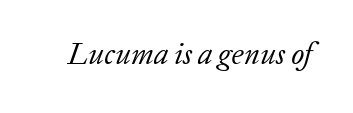
Old-style or modern, the face here clearly has serifs. This sample uses an oblique cut, with every glyph tilted off the vertical. Beneath every word, the page is bare. Nothing unusual about the tracking: characters are spaced as the font intends.
